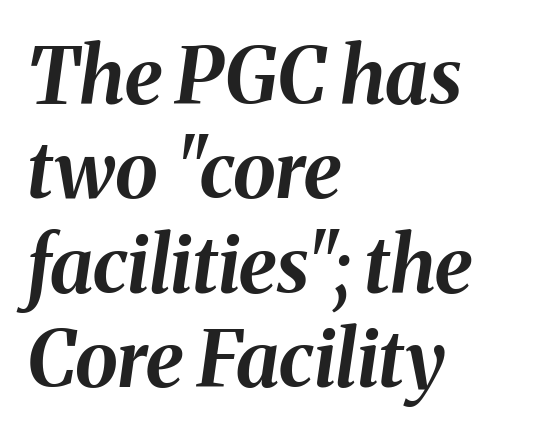
Q: Is the text bold? A: Yes.
Q: Is the text italic (slanted)? A: Yes, it leans right by about 8 degrees.
Q: Is the text underlined? A: No.
Q: How is the paragraph aligned? A: Left-aligned.
Q: Is the spacing between letters normal or unusually wide? A: Normal.
Q: Width (condensed, normal, or wide)? A: Normal.
Q: Stroke contrast? A: Medium.
Q: x-height? A: Medium.
Q: Monospaced? A: No.
